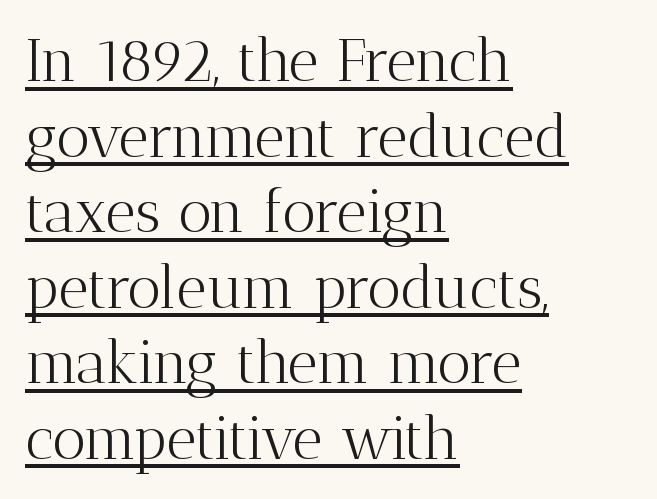
{"serif": "yes", "italic": "no", "bold": "no", "weight": "light", "width": "normal", "stroke_contrast": "medium", "x_height": "medium", "monospaced": "no", "underline": "yes", "align": "left", "line_spacing": "normal", "line_spacing_ratio": 1.28, "letter_spacing": "normal", "letter_spacing_em": 0.0, "glyph_px": 59}
